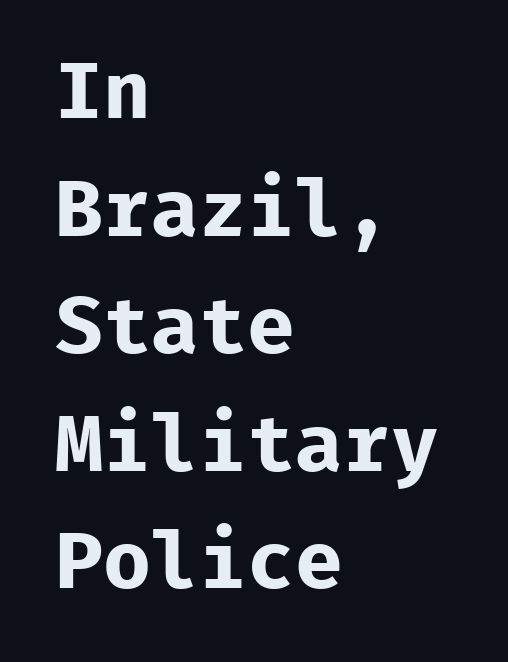
The lines in this sample share a left origin and differ only in where they stop. Posture: straight, roman, zero tilt. A typesetter would call this monospace, since all characters share one set width. Spacing between characters is what you'd get straight out of the box.
